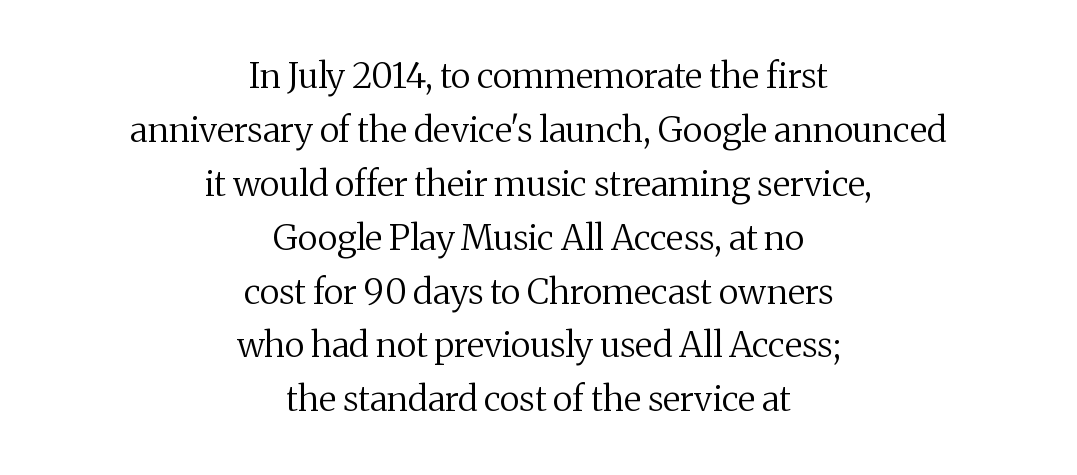
Q: Is the text bold? A: No.
Q: Is the text italic (slanted)? A: No, it is upright.
Q: Is the typeface a serif or a sans-serif typeface? A: Serif.
Q: Is the text underlined? A: No.
Q: How is the paragraph aligned? A: Centered.
Q: Is the spacing between letters normal or unusually wide? A: Normal.
Q: Is the spacing between lines tight, normal or loose? A: Normal.
Q: Width (condensed, normal, or wide)? A: Normal.
Q: Stroke contrast? A: Medium.
Q: x-height? A: Medium.
Q: Monospaced? A: No.
